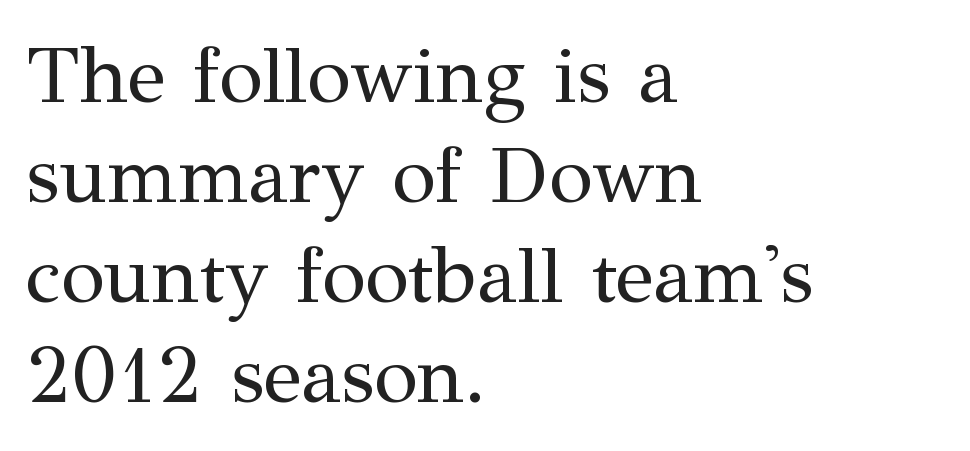
{"serif": "yes", "italic": "no", "bold": "no", "weight": "regular", "width": "normal", "stroke_contrast": "medium", "x_height": "medium", "monospaced": "no", "underline": "no", "align": "left", "line_spacing": "normal", "line_spacing_ratio": 1.25, "letter_spacing": "normal", "letter_spacing_em": 0.0, "glyph_px": 80}
